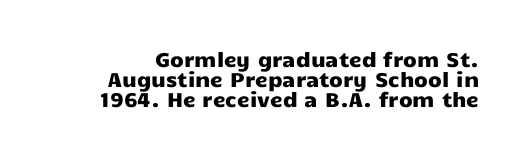
The image shows 20 px text type, upright; set tight line spacing (0.99x), normal letter spacing, not underlined.
